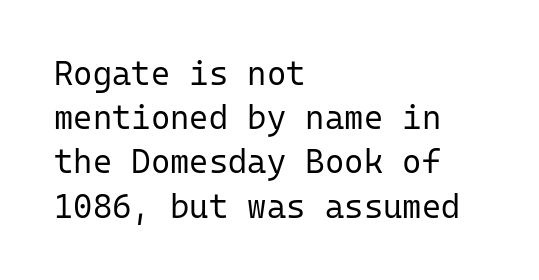
{"serif": "no", "italic": "no", "bold": "no", "weight": "regular", "width": "normal", "stroke_contrast": "low", "x_height": "medium", "monospaced": "yes", "underline": "no", "align": "left", "line_spacing": "normal", "line_spacing_ratio": 1.34, "letter_spacing": "normal", "letter_spacing_em": 0.0, "glyph_px": 33}
